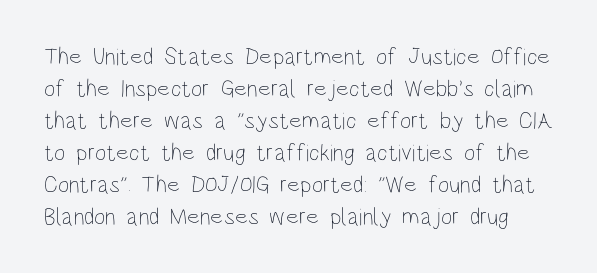
{"italic": "no", "bold": "no", "underline": "no", "line_spacing": "normal", "line_spacing_ratio": 1.33, "letter_spacing": "normal", "letter_spacing_em": 0.0, "glyph_px": 24}
